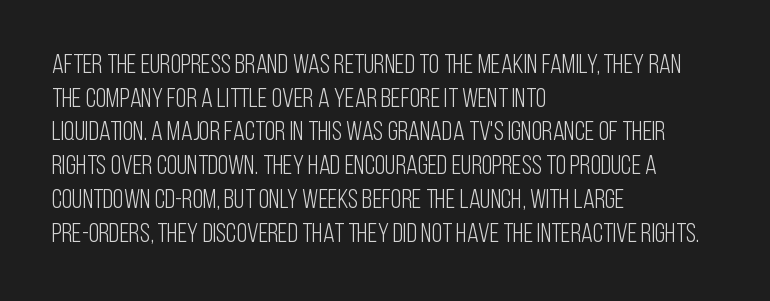
{"italic": "no", "bold": "no", "underline": "no", "align": "left", "line_spacing": "normal", "line_spacing_ratio": 1.25, "letter_spacing": "normal", "letter_spacing_em": 0.0, "glyph_px": 27}
